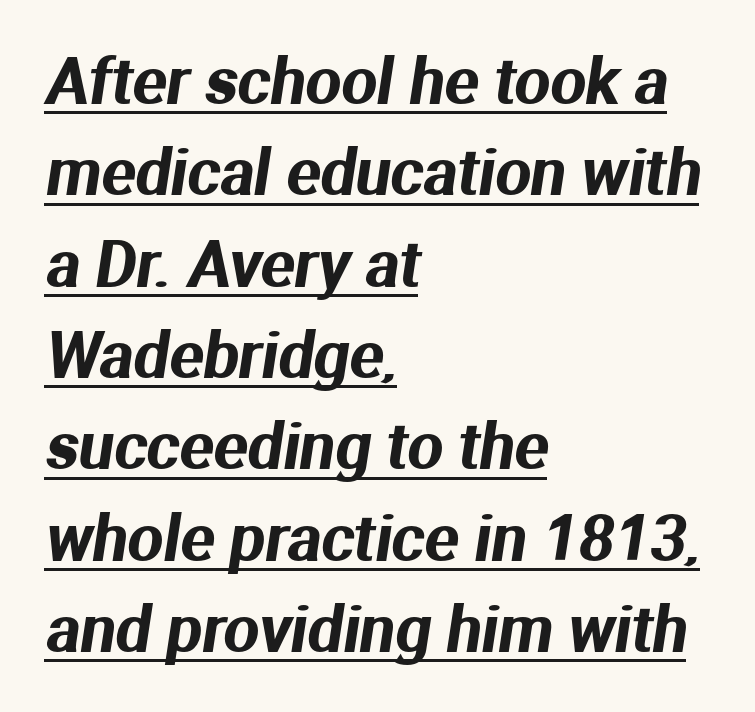
{"serif": "no", "width": "normal", "stroke_contrast": "medium", "x_height": "medium", "monospaced": "no", "underline": "yes", "align": "left", "line_spacing": "normal", "line_spacing_ratio": 1.45, "letter_spacing": "normal", "letter_spacing_em": 0.0, "glyph_px": 63}
